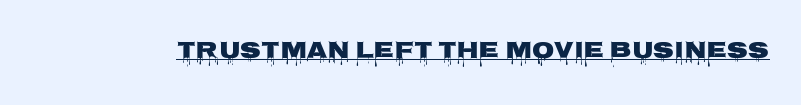
You can see a thin bar hugging the bottom of the glyphs. This rendering leaves character spacing at its baseline value. Style check: upright.
